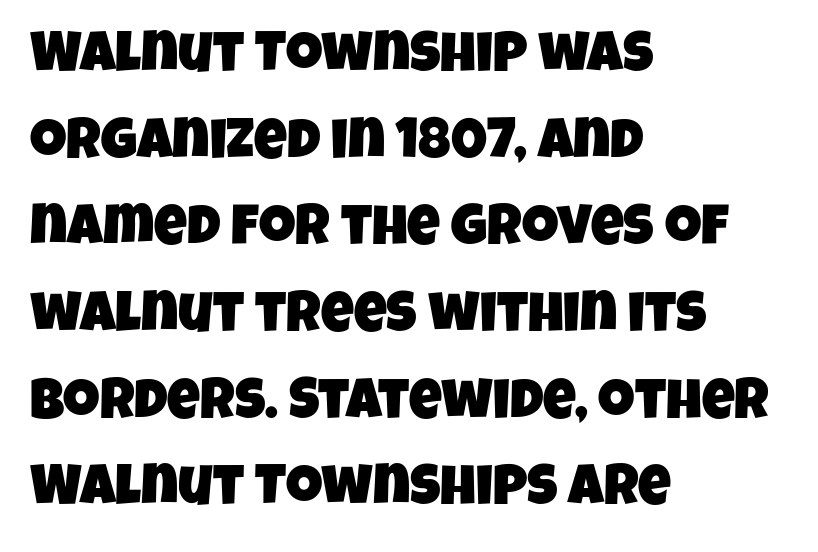
Q: Is the typeface a serif or a sans-serif typeface? A: Sans-serif.
Q: Is the text underlined? A: No.
Q: How is the paragraph aligned? A: Left-aligned.
Q: Is the spacing between letters normal or unusually wide? A: Normal.
Q: Is the spacing between lines tight, normal or loose? A: Normal.
Q: Width (condensed, normal, or wide)? A: Condensed.
Q: Stroke contrast? A: Low.
Q: x-height? A: Large.
Q: Monospaced? A: No.
